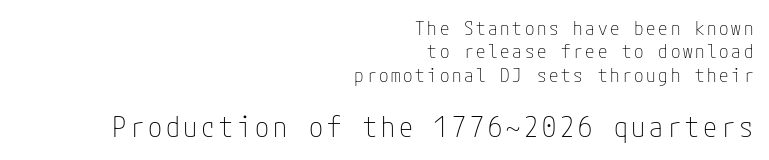
{"serif": "no", "italic": "no", "bold": "no", "weight": "thin", "width": "condensed", "stroke_contrast": "low", "x_height": "medium", "underline": "no", "align": "right", "line_spacing_ratio": 1.23, "larger_block": "second", "size_ratio": 1.47, "glyph_px": 28}
